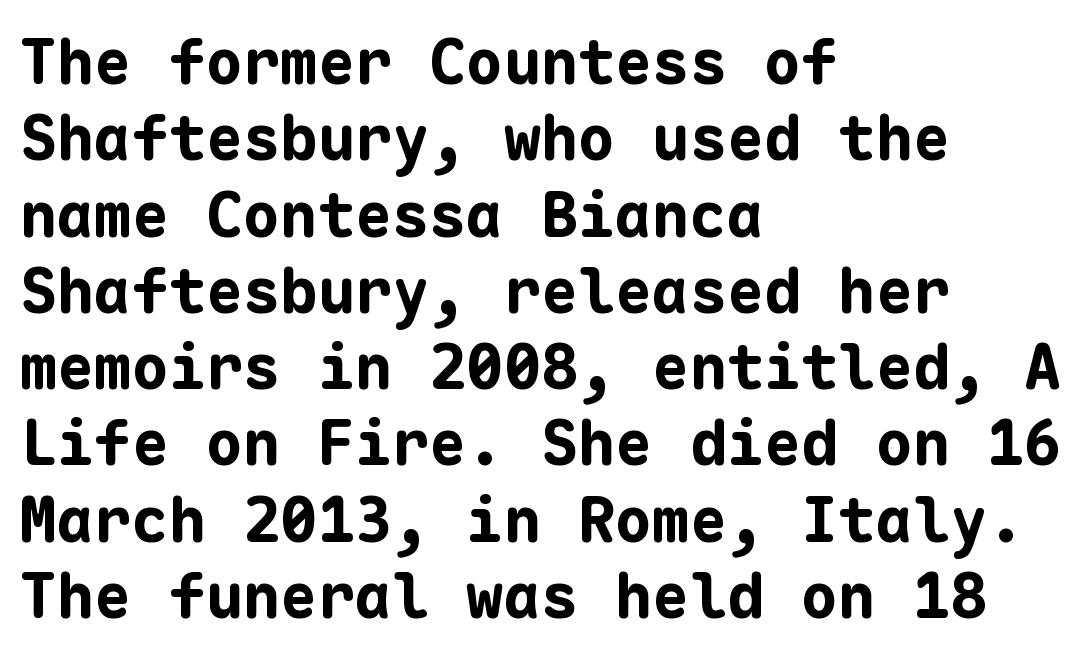
{"serif": "no", "italic": "no", "bold": "yes", "weight": "bold", "width": "normal", "stroke_contrast": "low", "x_height": "medium", "monospaced": "yes", "underline": "no", "align": "left", "line_spacing_ratio": 1.23, "letter_spacing": "normal", "letter_spacing_em": 0.0, "glyph_px": 62}
